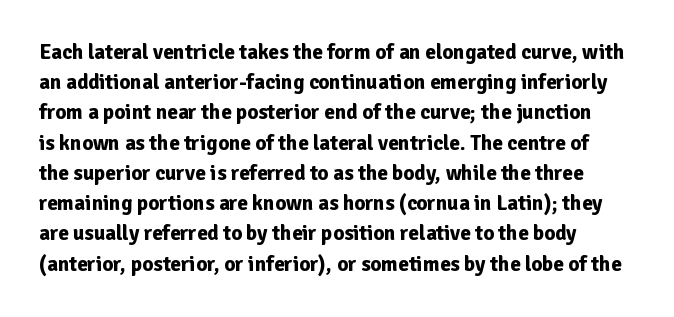
Q: Is the text bold? A: Yes.
Q: Is the text italic (slanted)? A: No, it is upright.
Q: Is the text underlined? A: No.
Q: Is the spacing between letters normal or unusually wide? A: Normal.
Q: Is the spacing between lines tight, normal or loose? A: Normal.
